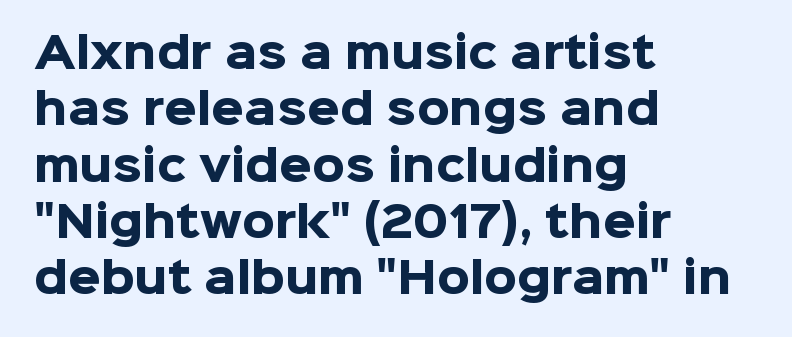
The image shows 42 px heavy sans-serif type, upright; set left-aligned, normal line spacing (1.34x), normal letter spacing, not underlined; low stroke contrast and a medium x-height.
